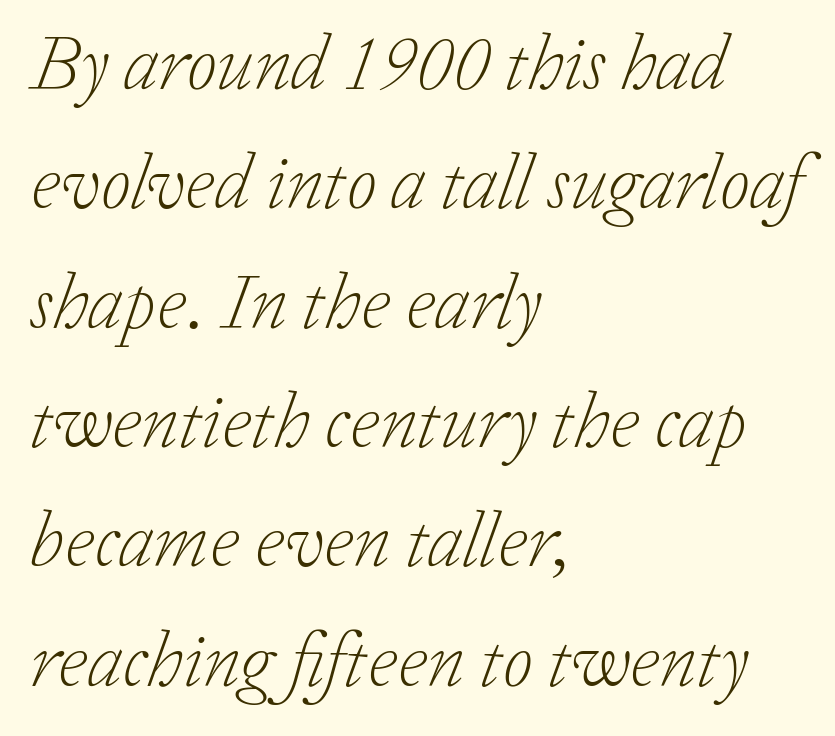
Baseline-to-baseline distance is the conventional proportion of letter height. No letter is thick-stroked: the sample isn't bold. Which margin do the lines hug? The left one — the right edge is uneven. Is this a fixed-width face? No — the glyphs have proportional, varying widths. The foot of each line stays bare and open. Each letter's strokes conclude with small projecting serifs.
